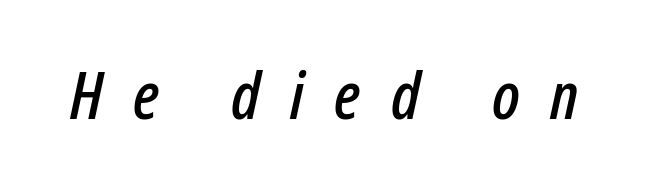
Q: Is the text italic (slanted)? A: Yes, it leans right by about 12 degrees.
Q: Is the text underlined? A: No.
Q: Is the spacing between letters normal or unusually wide? A: Unusually wide.
Q: Width (condensed, normal, or wide)? A: Condensed.
Q: Stroke contrast? A: Low.
Q: x-height? A: Medium.
Q: Monospaced? A: No.
